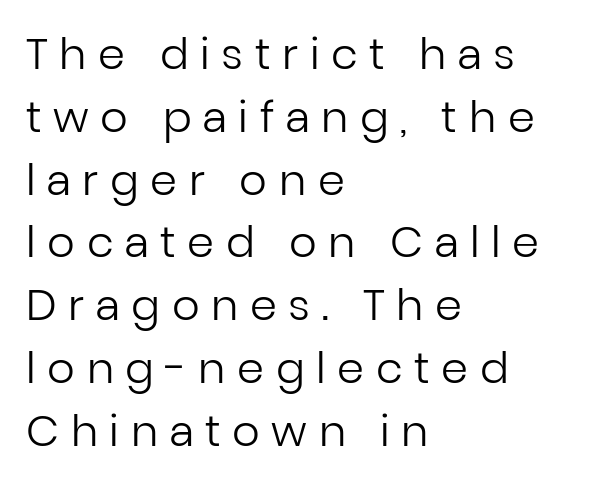
{"serif": "no", "italic": "no", "bold": "no", "weight": "regular", "width": "normal", "stroke_contrast": "low", "x_height": "medium", "monospaced": "no", "underline": "no", "align": "left", "line_spacing": "normal", "line_spacing_ratio": 1.46, "letter_spacing": "wide", "letter_spacing_em": 0.27, "glyph_px": 43}
